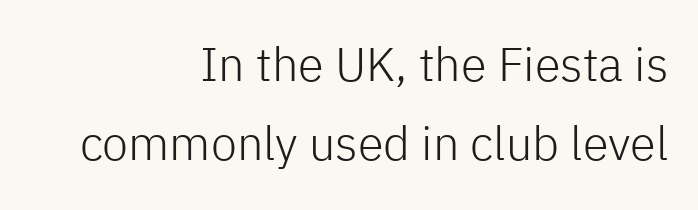
The line-height multiplier appears to be the usual default. Spacing verdict: proportional, widths tailored to each character. Descender tails drop into unmarked territory. Grotesque or geometric, the face here clearly has no serifs.
